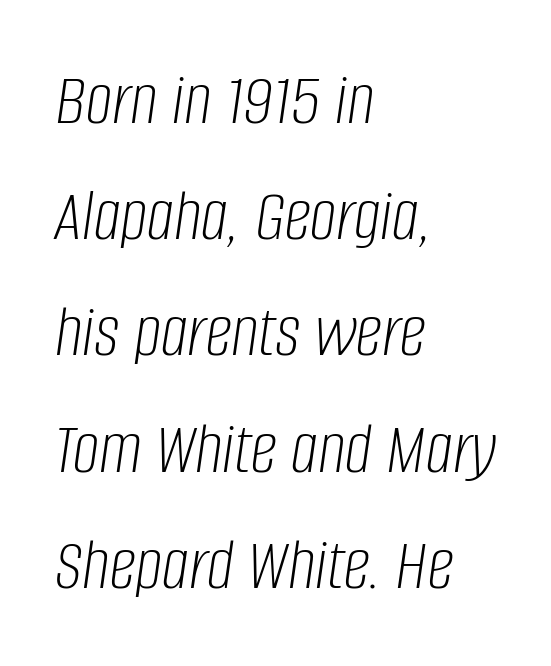
{"italic": "yes", "lean": "right", "slant_degrees": 8, "bold": "no", "weight": "light", "width": "condensed", "stroke_contrast": "low", "x_height": "large", "monospaced": "no", "underline": "no", "align": "left", "line_spacing": "normal", "line_spacing_ratio": 1.55, "letter_spacing": "normal", "letter_spacing_em": 0.0, "glyph_px": 75}
